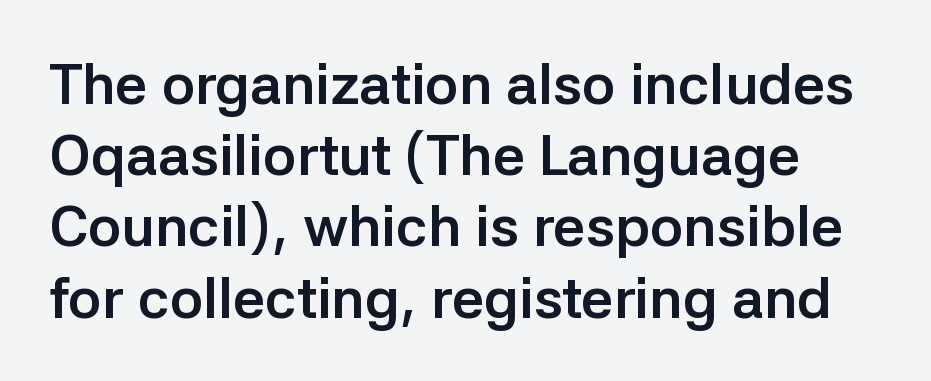
Nobody drew a line under any word here. Leading: standard. Thick stems and heavy bowls — unmistakably bold. The tracking reads as untouched default to a designer's eye. No italicization has been applied; the sample stays upright. The designer went with a sans here, leaving each stem footless.
